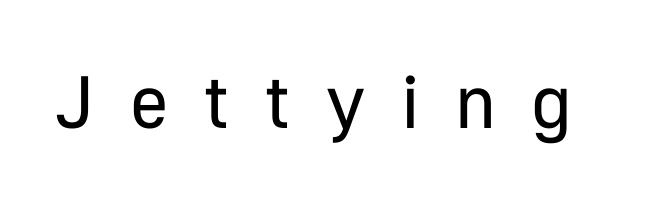
{"serif": "no", "italic": "no", "bold": "no", "weight": "regular", "width": "normal", "stroke_contrast": "low", "x_height": "medium", "monospaced": "no", "underline": "no", "letter_spacing": "wide", "letter_spacing_em": 0.47, "glyph_px": 74}
